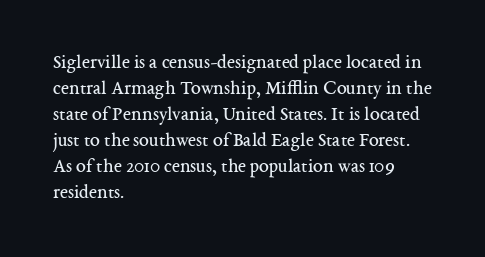
{"italic": "no", "bold": "no", "underline": "no", "align": "left", "line_spacing": "normal", "line_spacing_ratio": 1.3, "letter_spacing": "normal", "letter_spacing_em": 0.0, "glyph_px": 20}
